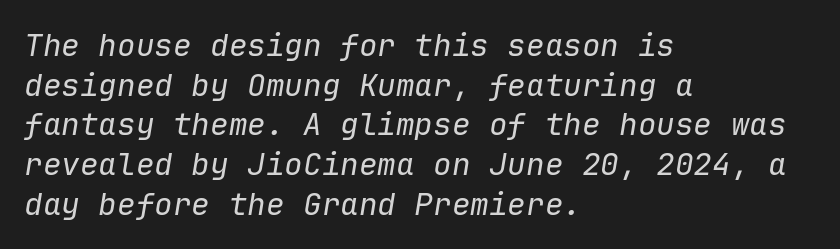
The image shows 31 px regular-weight type, italic (leaning right), monospaced; set left-aligned, normal line spacing (1.28x), normal letter spacing, not underlined; low stroke contrast and a medium x-height.
